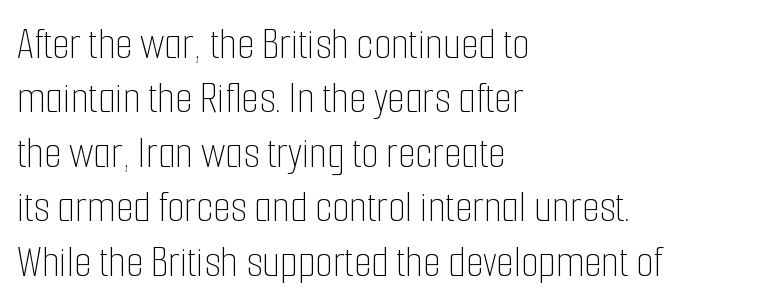
{"italic": "no", "bold": "no", "weight": "thin", "width": "condensed", "stroke_contrast": "low", "x_height": "medium", "monospaced": "no", "underline": "no", "align": "left", "line_spacing_ratio": 1.21, "letter_spacing": "normal", "letter_spacing_em": 0.0, "glyph_px": 45}
